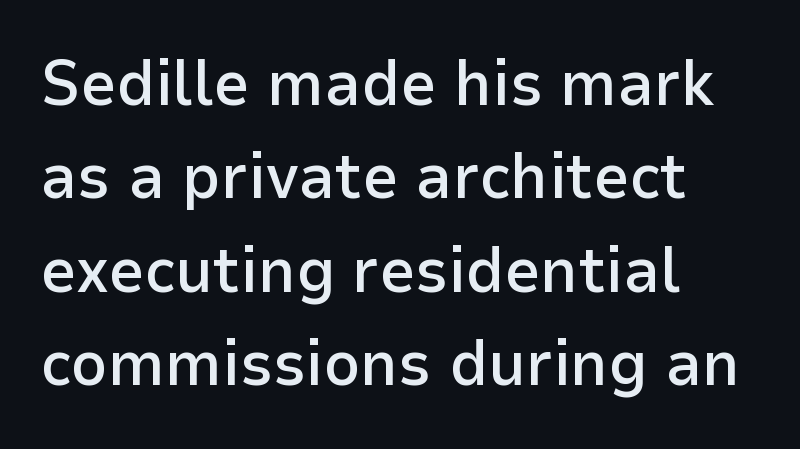
Q: Is the text bold? A: Semi-bold.
Q: Is the text italic (slanted)? A: No, it is upright.
Q: Is the typeface a serif or a sans-serif typeface? A: Sans-serif.
Q: Is the text underlined? A: No.
Q: How is the paragraph aligned? A: Left-aligned.
Q: Is the spacing between letters normal or unusually wide? A: Normal.
Q: Is the spacing between lines tight, normal or loose? A: Normal.
Q: Width (condensed, normal, or wide)? A: Normal.
Q: Stroke contrast? A: Low.
Q: x-height? A: Medium.
Q: Monospaced? A: No.
